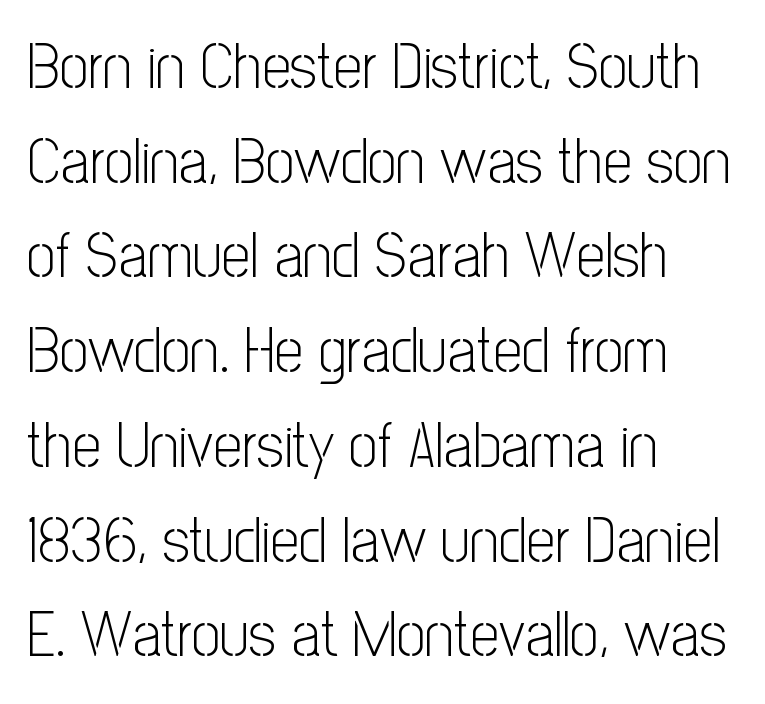
Teacher's note: observe the even left margin — that is flush-left alignment. Stroke mass is kept to a normal reading level or below. The letters carry no serifs — their stems end cleanly without finishing strokes. The letters stand straight up with perfectly vertical stems. Spacing between characters is what you'd get straight out of the box. Baseline-to-baseline distance is the conventional proportion of letter height.
